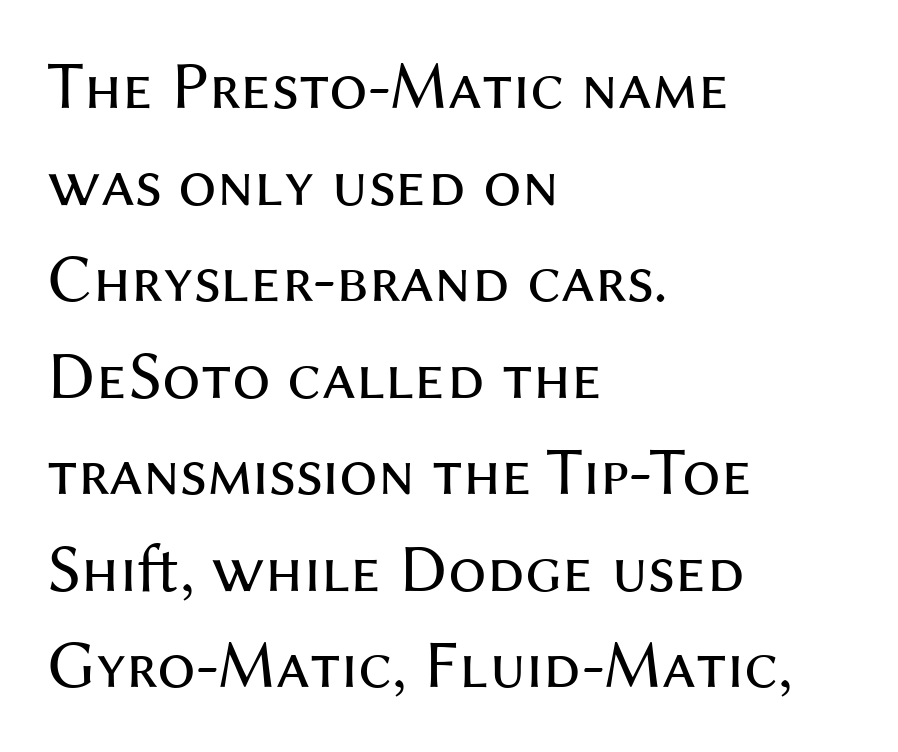
Q: Is the text bold? A: No.
Q: Is the text italic (slanted)? A: No, it is upright.
Q: Is the typeface a serif or a sans-serif typeface? A: Sans-serif.
Q: Is the text underlined? A: No.
Q: How is the paragraph aligned? A: Left-aligned.
Q: Is the spacing between letters normal or unusually wide? A: Normal.
Q: Is the spacing between lines tight, normal or loose? A: Normal.
Q: Width (condensed, normal, or wide)? A: Normal.
Q: Stroke contrast? A: Medium.
Q: x-height? A: Medium.
Q: Monospaced? A: No.
